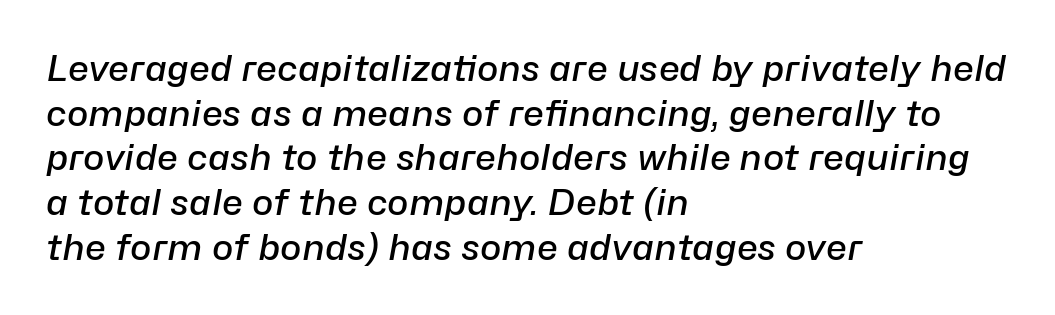
Q: Is the text bold? A: Semi-bold.
Q: Is the text italic (slanted)? A: Yes, it leans right by about 10 degrees.
Q: Is the text underlined? A: No.
Q: How is the paragraph aligned? A: Left-aligned.
Q: Is the spacing between letters normal or unusually wide? A: Normal.
Q: Width (condensed, normal, or wide)? A: Normal.
Q: Stroke contrast? A: Low.
Q: x-height? A: Medium.
Q: Monospaced? A: No.
